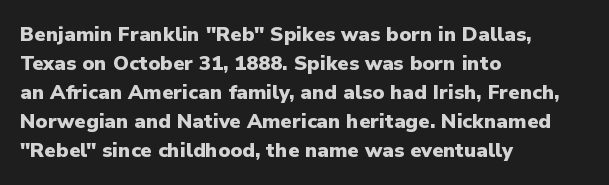
Q: Is the text bold? A: Yes.
Q: Is the text italic (slanted)? A: No, it is upright.
Q: Is the text underlined? A: No.
Q: How is the paragraph aligned? A: Left-aligned.
Q: Is the spacing between letters normal or unusually wide? A: Normal.
Q: Is the spacing between lines tight, normal or loose? A: Normal.
